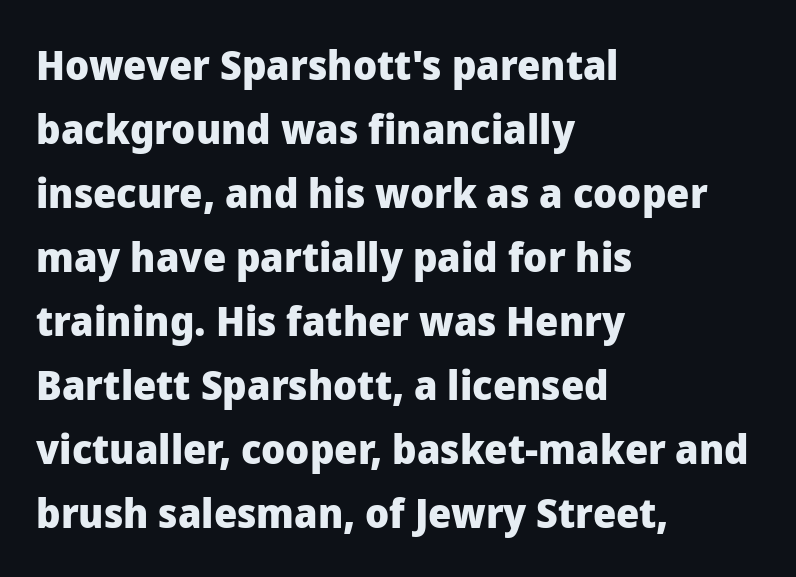
The image shows 41 px heavy sans-serif type, upright; set left-aligned, normal line spacing (1.56x), normal letter spacing, not underlined; low stroke contrast and a medium x-height.
